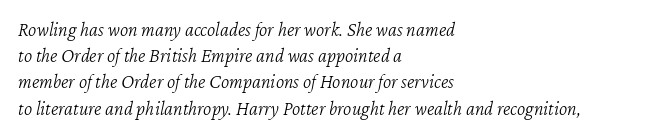
The face used here is rendered with its standard letterfit. Is the type heavy? It reads as light-to-regular instead. Clear beneath every line of the passage. The compositor pushed each line to the left boundary. Each new line begins a customary step beneath the previous one. There's an unmistakable incline to the writing here.
